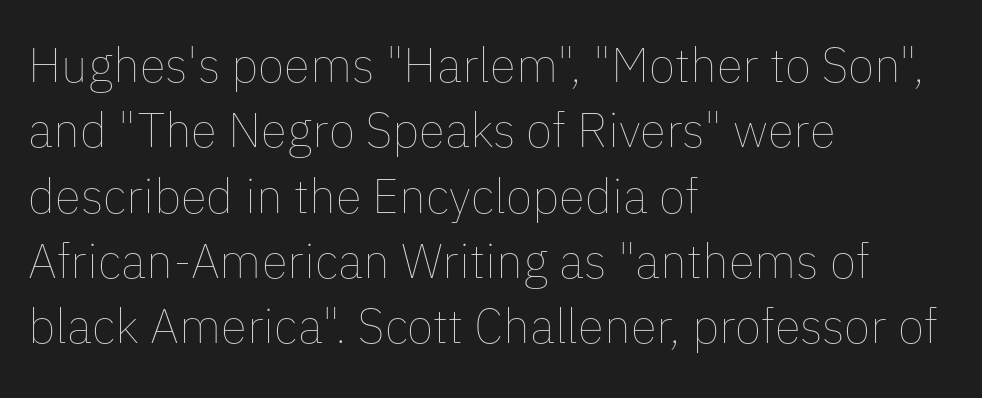
The image shows 48 px thin type, upright; set left-aligned, normal line spacing (1.36x), normal letter spacing, not underlined; low stroke contrast and a medium x-height.
